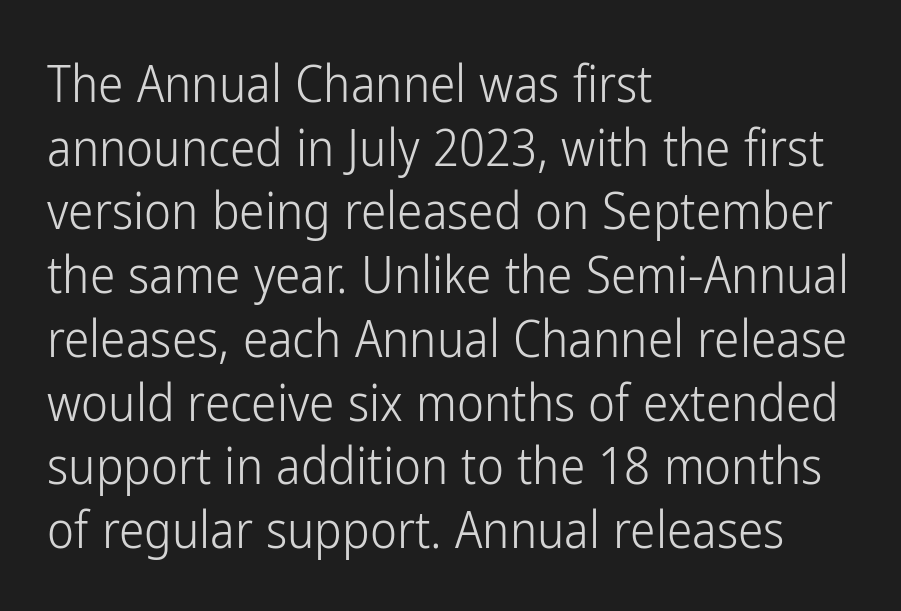
Q: Is the text bold? A: No.
Q: Is the text italic (slanted)? A: No, it is upright.
Q: Is the typeface a serif or a sans-serif typeface? A: Sans-serif.
Q: Is the text underlined? A: No.
Q: How is the paragraph aligned? A: Left-aligned.
Q: Is the spacing between letters normal or unusually wide? A: Normal.
Q: Is the spacing between lines tight, normal or loose? A: Normal.
Q: Width (condensed, normal, or wide)? A: Condensed.
Q: Stroke contrast? A: Low.
Q: x-height? A: Medium.
Q: Monospaced? A: No.
